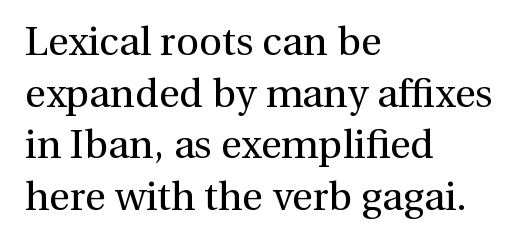
{"serif": "yes", "italic": "no", "bold": "no", "weight": "regular", "width": "normal", "x_height": "medium", "monospaced": "no", "underline": "no", "align": "left", "line_spacing": "normal", "line_spacing_ratio": 1.29, "letter_spacing": "normal", "letter_spacing_em": 0.0, "glyph_px": 40}
